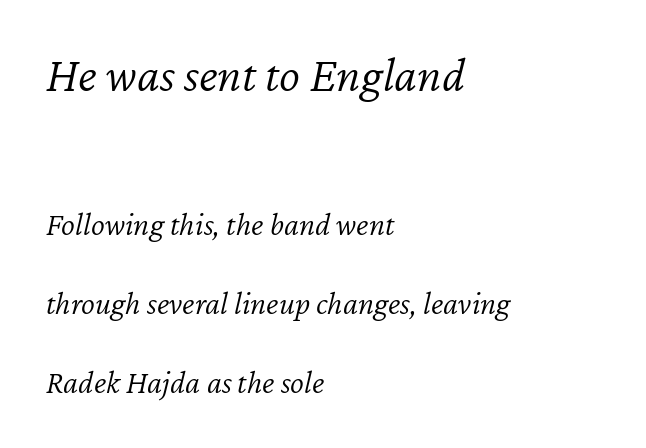
Q: Is the text bold? A: No.
Q: Is the text italic (slanted)? A: Yes, it leans right by about 12 degrees.
Q: Is the text underlined? A: No.
Q: How is the paragraph aligned? A: Left-aligned.
Q: Is the spacing between letters normal or unusually wide? A: Normal.
Q: Is the spacing between lines tight, normal or loose? A: Loose.
Q: Which block of text is set in a larger size, the first (top) or the second (bottom)? A: The first (top) one.
Q: Width (condensed, normal, or wide)? A: Normal.
Q: Stroke contrast? A: Low.
Q: x-height? A: Medium.
Q: Monospaced? A: No.
